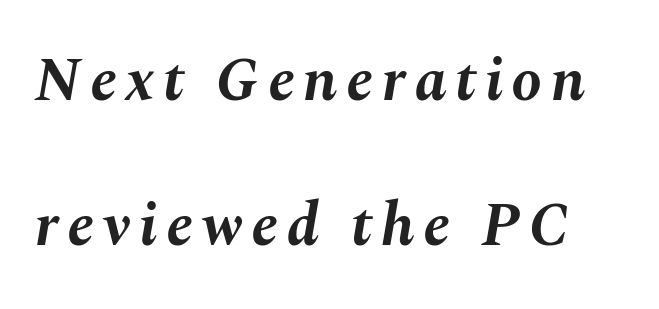
The block of text is sparse from top to bottom, with ample space between rows. A typesetter would call this proportional, since set widths differ per character. Clear beneath every line of the passage. These lines were composed using italics.
